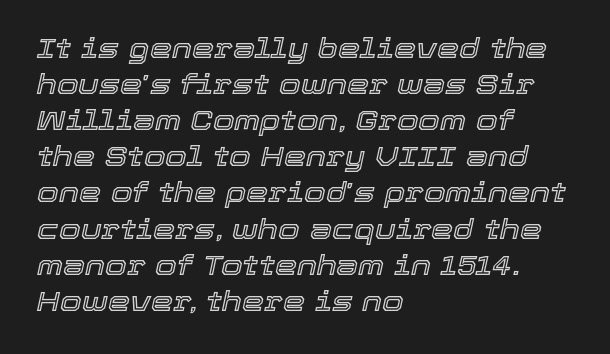
The image shows 28 px text type, italic (leaning right); set left-aligned, normal line spacing (1.29x), normal letter spacing, not underlined; a medium x-height.
